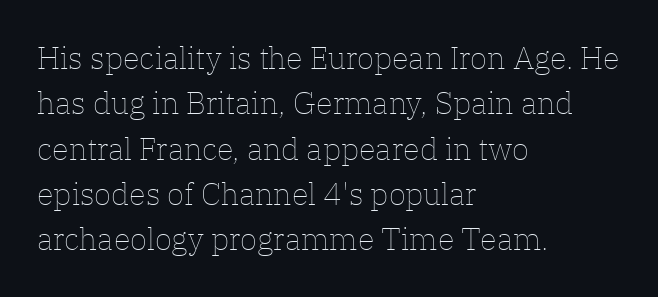
Tracking here is standard; glyphs follow each other at the usual distance. Heaviness? Minimal to ordinary, like unemphasized prose. Line beginnings align vertically; line endings do not. Unlike italic type, these characters show no tilt at all. A clean baseline with only descenders dipping below it.
